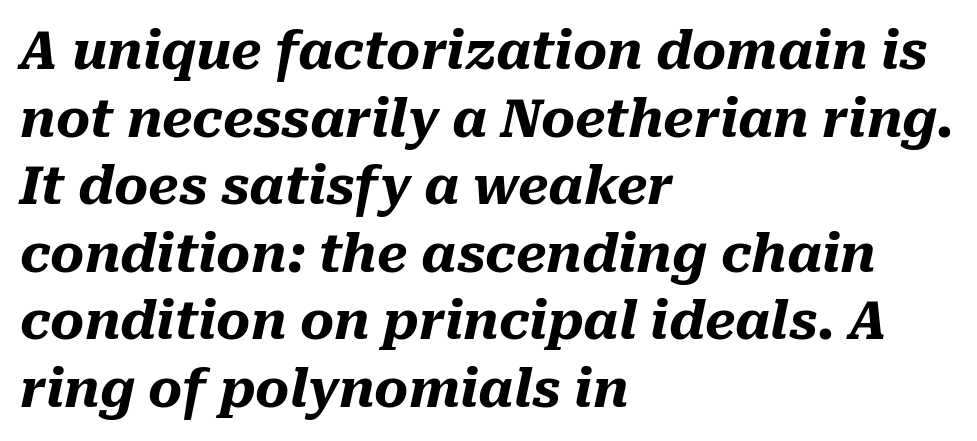
Does the weight exceed regular? Yes, all the way to bold. Underlining? Definitely not there. Left-aligned paragraph, ragged on the right. Quick note: italic.
